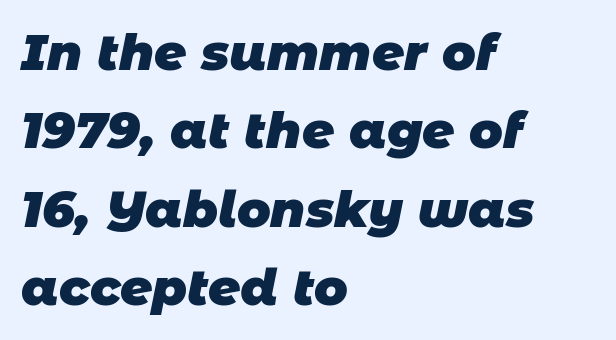
The gap between lines stays unmarked. Classification — sans serif. Letter spacing: default. The passage shown is typed in a proportional face where columns would drift.
